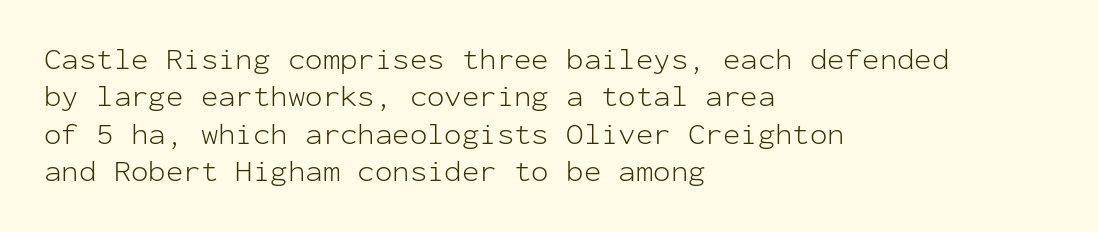
The image shows 29 px light sans-serif type, upright, monospaced; set left-aligned, normal line spacing (1.29x), normal letter spacing, not underlined; low stroke contrast and a medium x-height.
